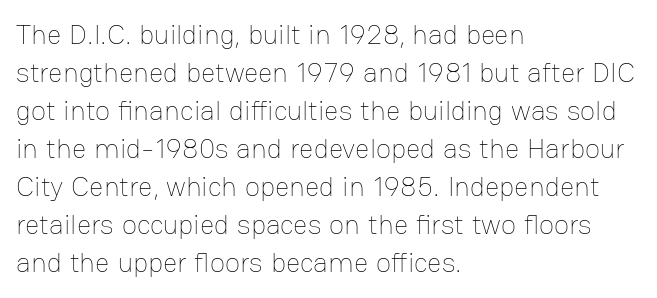
Q: Is the text bold? A: No.
Q: Is the text italic (slanted)? A: No, it is upright.
Q: Is the text underlined? A: No.
Q: How is the paragraph aligned? A: Left-aligned.
Q: Is the spacing between letters normal or unusually wide? A: Normal.
Q: Is the spacing between lines tight, normal or loose? A: Normal.
Q: Width (condensed, normal, or wide)? A: Normal.
Q: Stroke contrast? A: Low.
Q: x-height? A: Medium.
Q: Monospaced? A: No.
